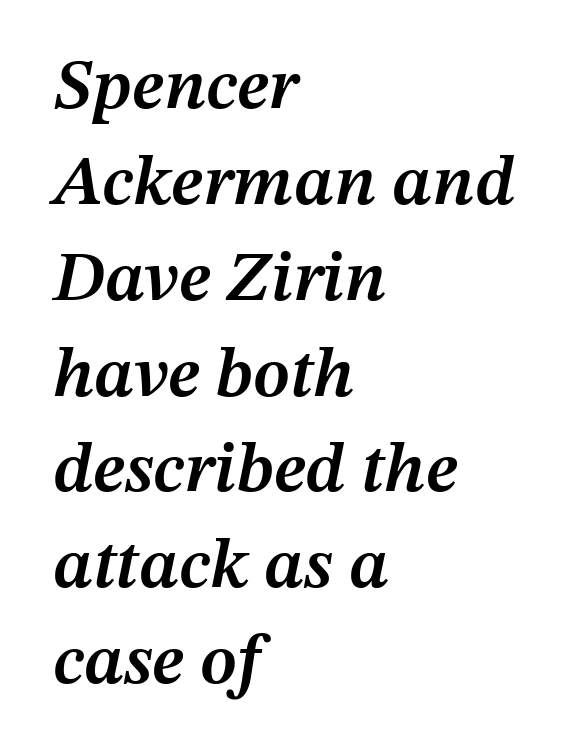
The image shows 71 px semibold type, italic (leaning right); set left-aligned, normal line spacing (1.35x), normal letter spacing, not underlined; medium stroke contrast and a medium x-height.
